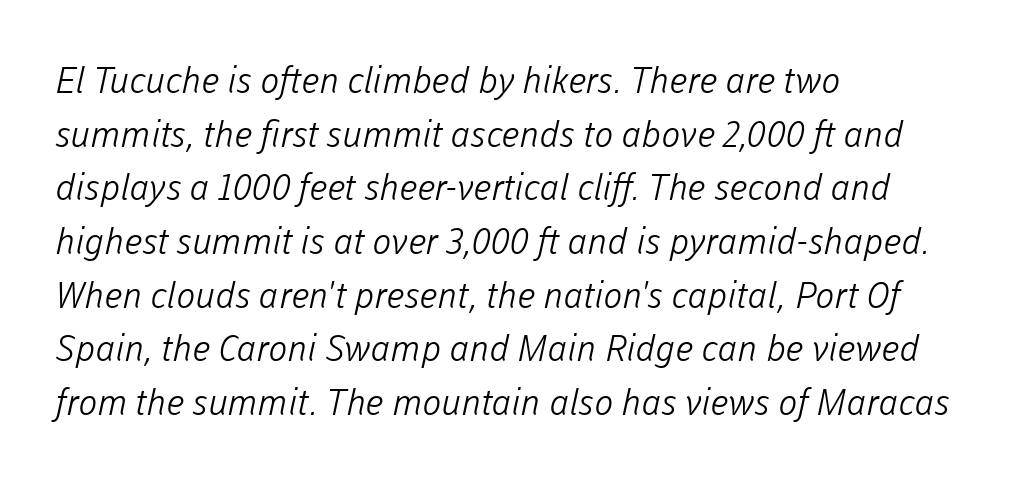
Q: Is the text bold? A: No.
Q: Is the typeface a serif or a sans-serif typeface? A: Sans-serif.
Q: Is the text underlined? A: No.
Q: How is the paragraph aligned? A: Left-aligned.
Q: Is the spacing between letters normal or unusually wide? A: Normal.
Q: Is the spacing between lines tight, normal or loose? A: Normal.
Q: Width (condensed, normal, or wide)? A: Normal.
Q: Stroke contrast? A: Low.
Q: x-height? A: Medium.
Q: Monospaced? A: No.
